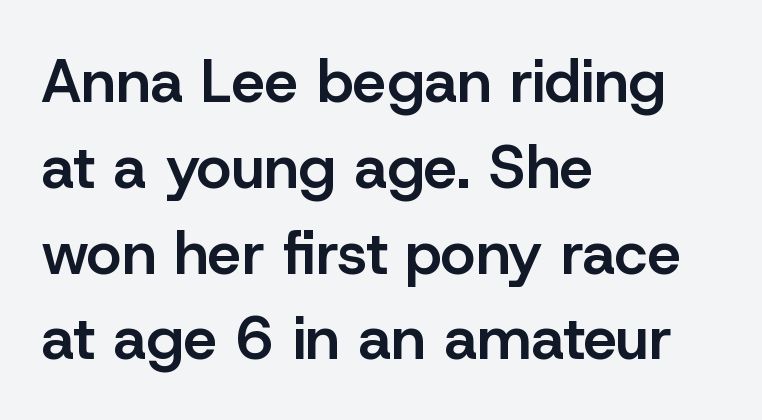
Underline: absent. The rag falls on the right side of this text block. Type style note: lacks serifs. Short note: letters normally spaced. Students, observe: this is what conventionally led text looks like. A bit beefed up — I'd call it semibold rather than bold.
